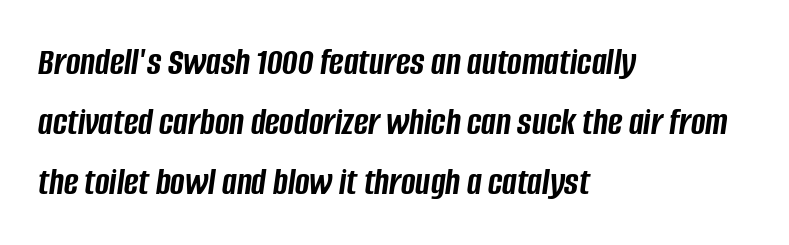
{"italic": "yes", "lean": "right", "slant_degrees": 8, "bold": "yes", "weight": "semibold", "width": "condensed", "stroke_contrast": "low", "x_height": "large", "monospaced": "no", "underline": "no", "align": "left", "line_spacing": "normal", "line_spacing_ratio": 1.54, "letter_spacing": "normal", "letter_spacing_em": 0.0, "glyph_px": 39}
